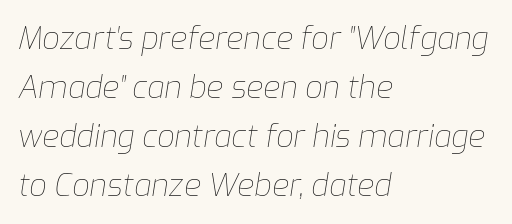
The image shows 31 px thin type, italic (leaning right); set left-aligned, normal line spacing (1.58x), normal letter spacing, not underlined; low stroke contrast and a medium x-height.
